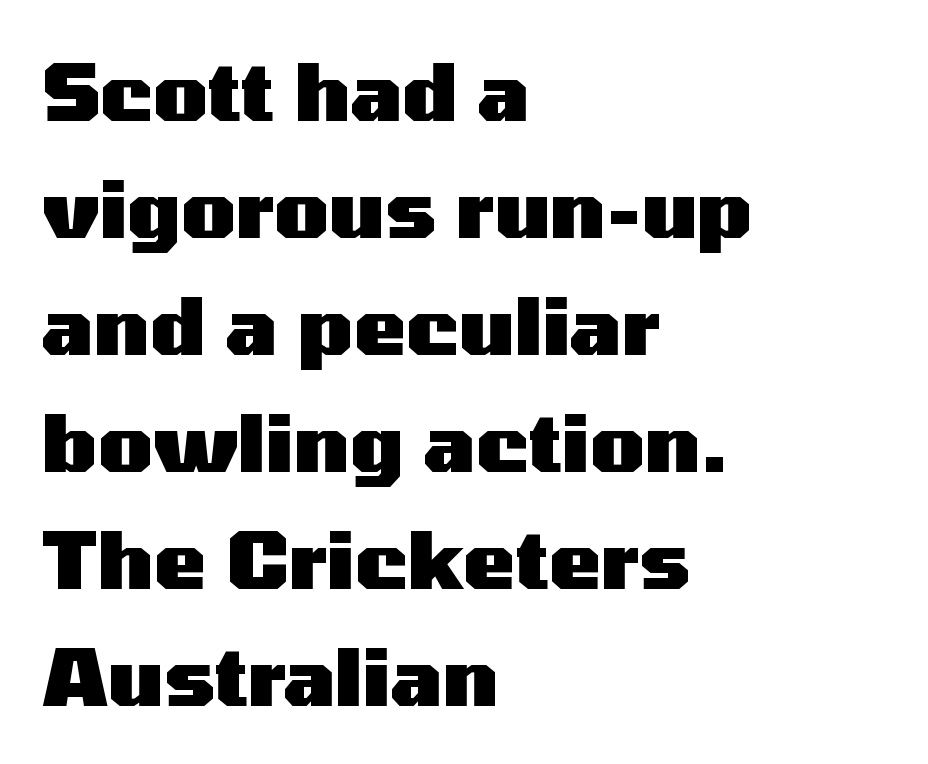
Descenders are the only things crossing below the line. Regarding serifs, this sample does without them. This block has exactly the height ordinary leading produces. Caption: bold face, heavy strokes.
